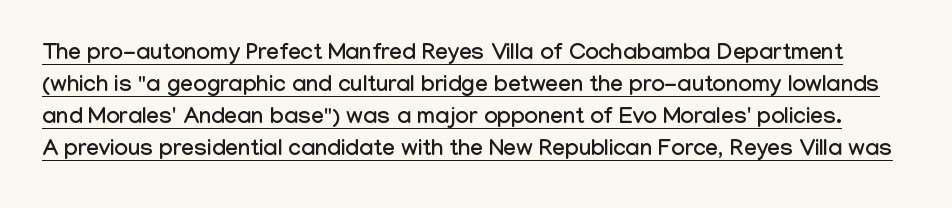
The image shows 23 px text type, upright; set normal line spacing (1.39x), normal letter spacing, underlined.
